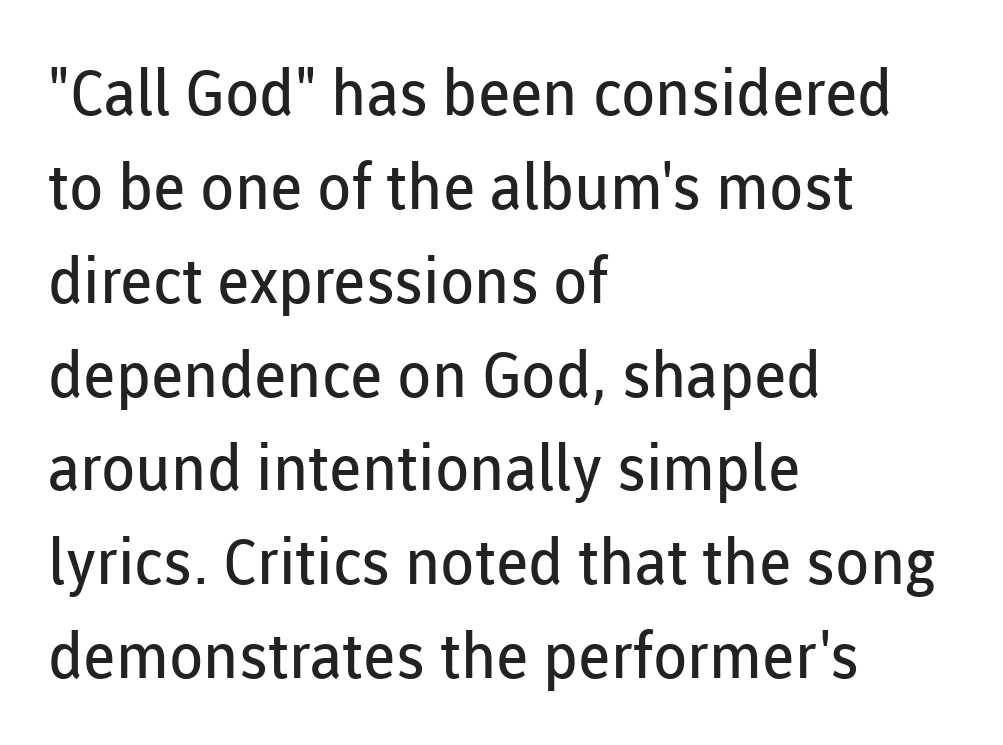
The image shows 63 px regular-weight sans-serif type, upright; set left-aligned, normal line spacing (1.49x), normal letter spacing, not underlined; low stroke contrast and a medium x-height.
